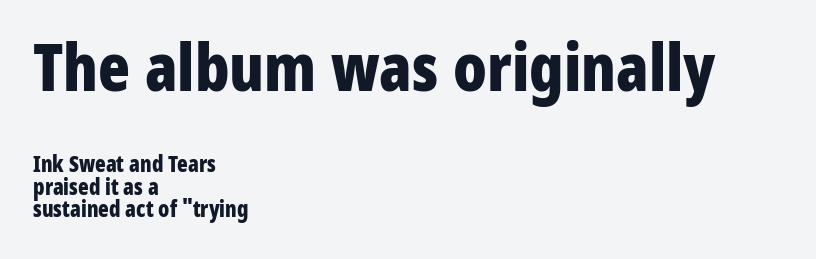
{"serif": "no", "italic": "no", "bold": "yes", "weight": "bold", "width": "condensed", "stroke_contrast": "low", "x_height": "medium", "monospaced": "no", "underline": "no", "align": "left", "line_spacing": "tight", "line_spacing_ratio": 1.01, "letter_spacing": "normal", "letter_spacing_em": 0.0, "larger_block": "first", "size_ratio": 3.0, "glyph_px": 66}
